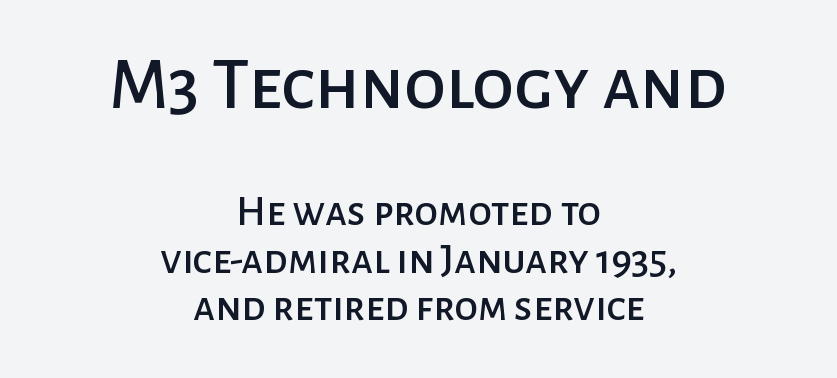
The image shows 75 px sans-serif type, upright; set centered, tight line spacing (1.1x), normal letter spacing, not underlined; the first (top) block is 1.74x larger; low stroke contrast and a medium x-height.
